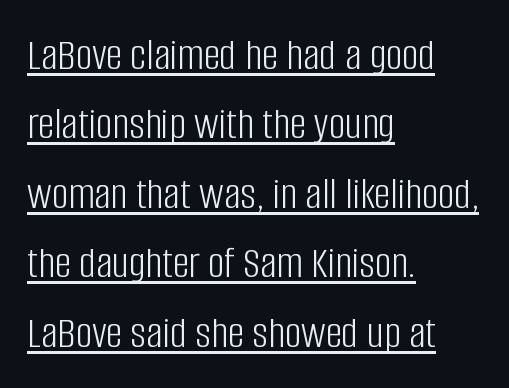
The image shows 46 px light, condensed sans-serif type, upright; set left-aligned, normal line spacing (1.51x), normal letter spacing, underlined; low stroke contrast and a large x-height.
